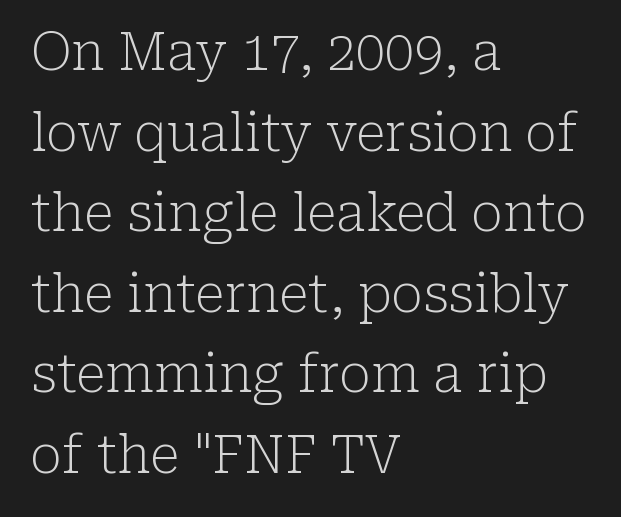
The letters advance in unequal steps, a hallmark of proportional type. Check where the strokes stop: tiny serifs finish them off. Tracking value appears to be zero — textbook default spacing. Only glyphs here, with clear space below each row. The ragged edge is on the right, which tells us the setting is flush left. The letters look calm and open, with moderate or lighter stems.
